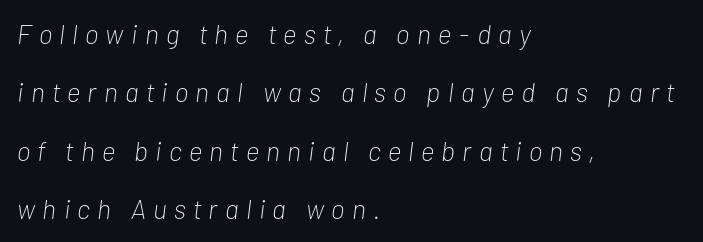
This is not heavy type; no bold has been used. The tracking jumps out immediately: characters are airy and widely separated. You can tell it's italic because the verticals aren't actually vertical. Whoever set this chose breathing room over compactness in the vertical rhythm.
